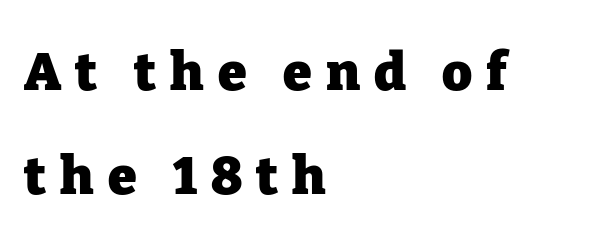
Q: Is the text bold? A: Yes.
Q: Is the text italic (slanted)? A: No, it is upright.
Q: Is the typeface a serif or a sans-serif typeface? A: Serif.
Q: Is the text underlined? A: No.
Q: How is the paragraph aligned? A: Left-aligned.
Q: Is the spacing between letters normal or unusually wide? A: Unusually wide.
Q: Is the spacing between lines tight, normal or loose? A: Loose.
Q: Width (condensed, normal, or wide)? A: Normal.
Q: Stroke contrast? A: Low.
Q: x-height? A: Medium.
Q: Monospaced? A: No.
